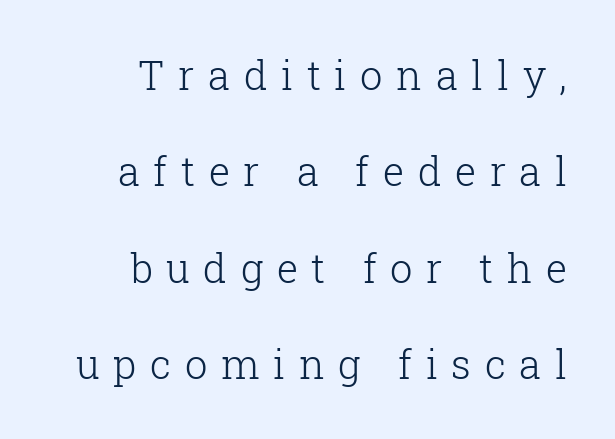
Q: Is the text bold? A: No.
Q: Is the text italic (slanted)? A: No, it is upright.
Q: Is the typeface a serif or a sans-serif typeface? A: Serif.
Q: Is the text underlined? A: No.
Q: How is the paragraph aligned? A: Right-aligned.
Q: Is the spacing between letters normal or unusually wide? A: Unusually wide.
Q: Is the spacing between lines tight, normal or loose? A: Loose.
Q: Width (condensed, normal, or wide)? A: Normal.
Q: Stroke contrast? A: Low.
Q: x-height? A: Medium.
Q: Monospaced? A: No.
